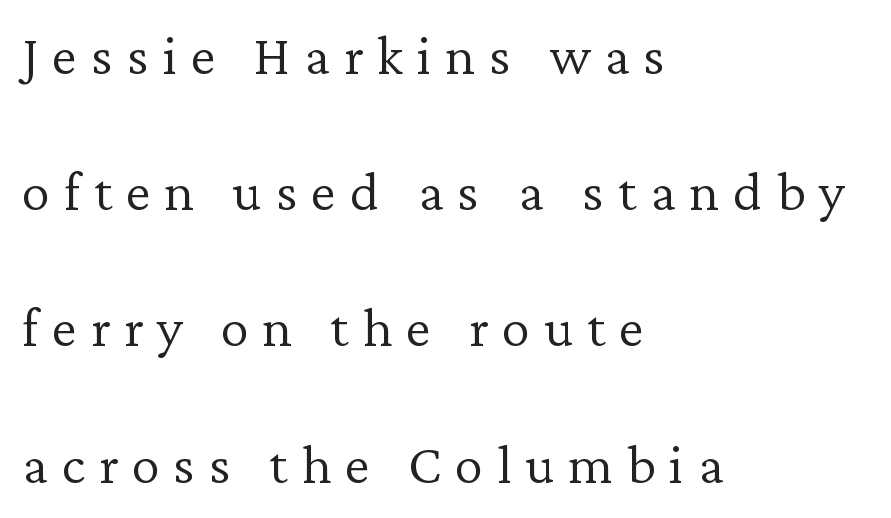
Q: Is the text bold? A: No.
Q: Is the text italic (slanted)? A: No, it is upright.
Q: Is the typeface a serif or a sans-serif typeface? A: Serif.
Q: Is the text underlined? A: No.
Q: How is the paragraph aligned? A: Left-aligned.
Q: Is the spacing between letters normal or unusually wide? A: Unusually wide.
Q: Is the spacing between lines tight, normal or loose? A: Loose.
Q: Width (condensed, normal, or wide)? A: Normal.
Q: Stroke contrast? A: Low.
Q: x-height? A: Medium.
Q: Monospaced? A: No.
